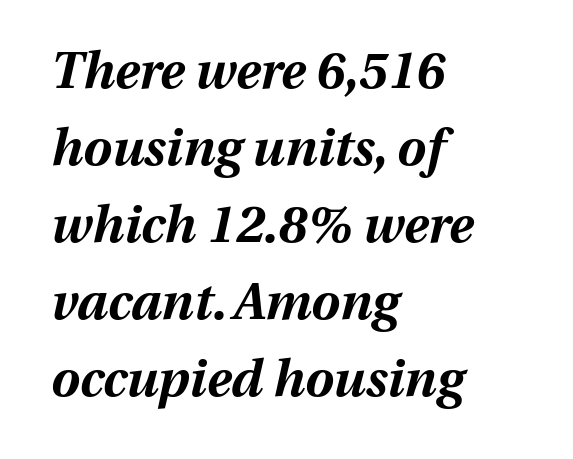
Stroke thickness is high; the sample reads as a true bold. Notice how the passage keeps a crisp vertical edge on the left only. This sample has the flowing, uneven cadence of proportional lettering. Quick note: interline space is typical. Rule under the text: the space is simply empty.
